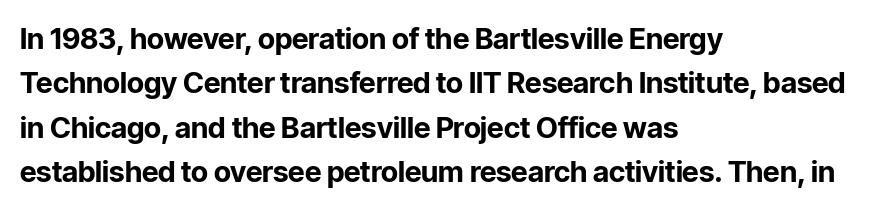
The passage shown is typed in a proportional face where columns would drift. Check where the strokes stop: nothing finishes them off — pure sans. Horizontal alignment here is leftward, the default for most running prose. Rule under the text: the space is simply empty. You'd pick this weight for a headline — it's a proper bold. Horizontal bands of white between lines are of average thickness.
